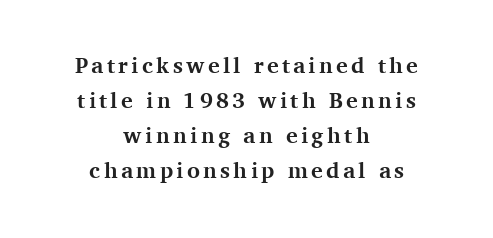
The image shows 22 px bold type, upright; set centered, normal line spacing (1.59x), not underlined.
